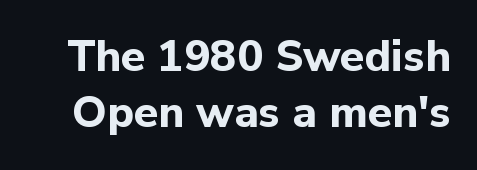
{"serif": "no", "italic": "no", "bold": "yes", "weight": "bold", "width": "normal", "stroke_contrast": "low", "x_height": "medium", "monospaced": "no", "underline": "no", "line_spacing": "normal", "line_spacing_ratio": 1.28, "letter_spacing": "normal", "letter_spacing_em": 0.0, "glyph_px": 44}
